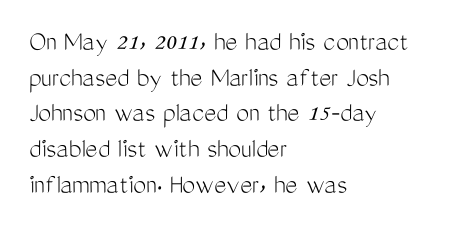
The image shows 29 px light, condensed sans-serif type, upright; set left-aligned, line spacing 1.23x, normal letter spacing, not underlined; medium stroke contrast and a medium x-height.
